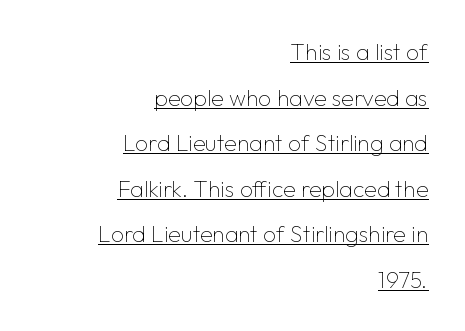
{"italic": "no", "bold": "no", "underline": "yes", "align": "right", "line_spacing": "loose", "line_spacing_ratio": 1.98, "letter_spacing": "normal", "letter_spacing_em": 0.0, "glyph_px": 23}
